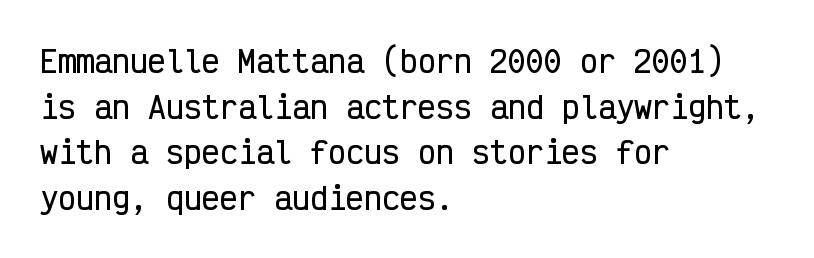
{"serif": "no", "italic": "no", "width": "condensed", "stroke_contrast": "low", "x_height": "medium", "monospaced": "yes", "underline": "no", "align": "left", "line_spacing": "normal", "line_spacing_ratio": 1.52, "letter_spacing": "normal", "letter_spacing_em": 0.0, "glyph_px": 30}
